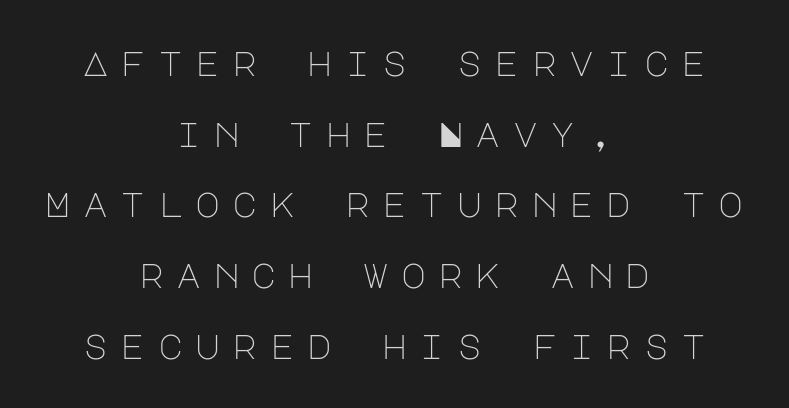
The image shows 34 px light sans-serif type, upright; set centered, loose line spacing (2.08x), unusually wide letter spacing (+0.36 em), not underlined; low stroke contrast and a large x-height.
